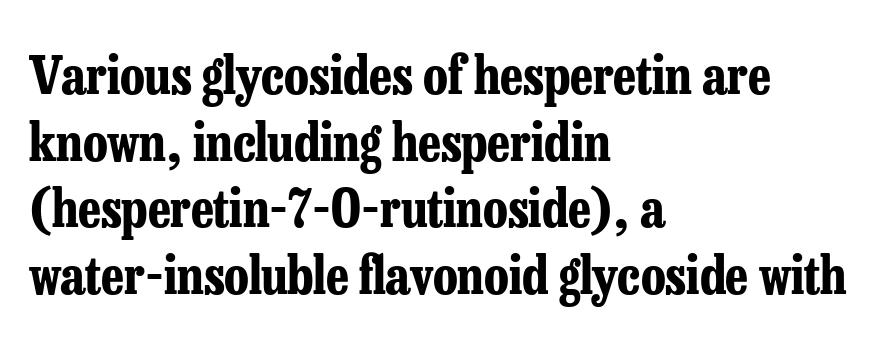
Q: Is the text bold? A: Yes.
Q: Is the text italic (slanted)? A: No, it is upright.
Q: Is the typeface a serif or a sans-serif typeface? A: Serif.
Q: Is the text underlined? A: No.
Q: How is the paragraph aligned? A: Left-aligned.
Q: Is the spacing between letters normal or unusually wide? A: Normal.
Q: Is the spacing between lines tight, normal or loose? A: Normal.
Q: Width (condensed, normal, or wide)? A: Condensed.
Q: Stroke contrast? A: Low.
Q: x-height? A: Medium.
Q: Monospaced? A: No.
